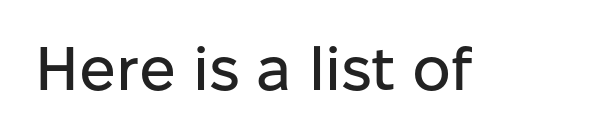
Characters follow at the spacing the type designer built in. This sample uses an upright cut, with every glyph sitting square on the baseline. I'd call this a sans setting — the letters go barefoot. This sample has the flowing, uneven cadence of proportional lettering. The specimen omits any rule beneath the text block's lines.
